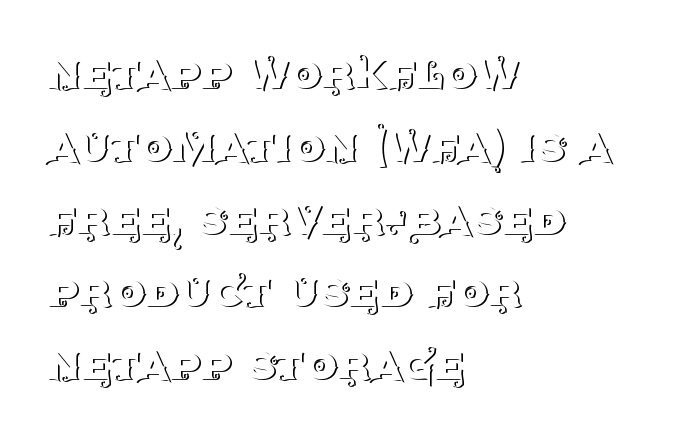
The letters advance in unequal steps, a hallmark of proportional type. A light-to-regular cut is what we see here. These lines were composed using upright roman letters. Teacher's note: observe the even left margin — that is flush-left alignment.
